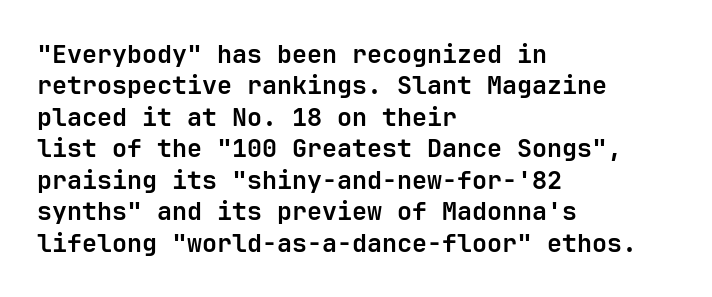
Q: Is the text bold? A: Yes.
Q: Is the text italic (slanted)? A: No, it is upright.
Q: Is the text underlined? A: No.
Q: How is the paragraph aligned? A: Left-aligned.
Q: Is the spacing between letters normal or unusually wide? A: Normal.
Q: Is the spacing between lines tight, normal or loose? A: Normal.
